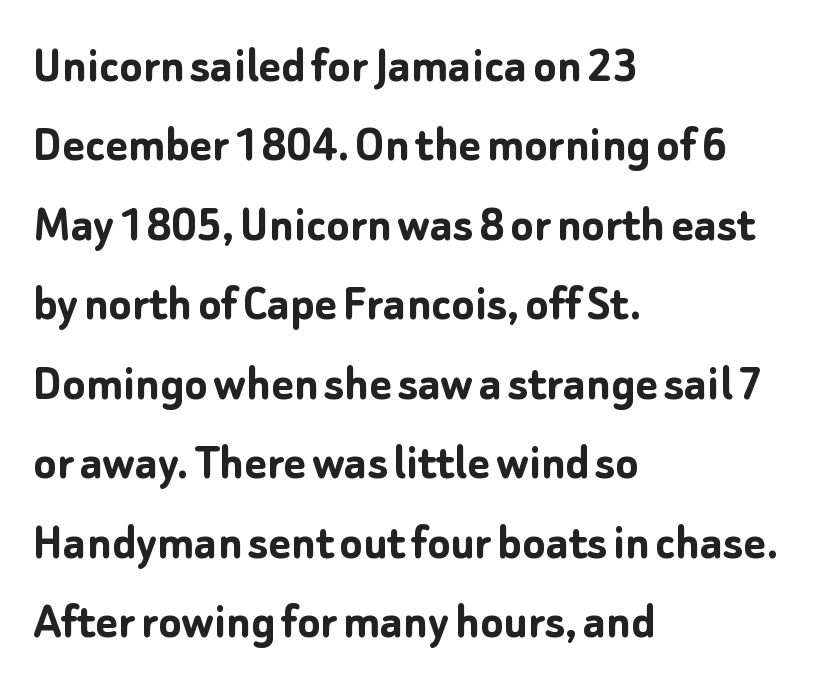
Q: Is the text bold? A: Yes.
Q: Is the text italic (slanted)? A: No, it is upright.
Q: Is the typeface a serif or a sans-serif typeface? A: Sans-serif.
Q: Is the text underlined? A: No.
Q: How is the paragraph aligned? A: Left-aligned.
Q: Is the spacing between letters normal or unusually wide? A: Normal.
Q: Is the spacing between lines tight, normal or loose? A: Normal.
Q: Width (condensed, normal, or wide)? A: Normal.
Q: Stroke contrast? A: Low.
Q: x-height? A: Medium.
Q: Monospaced? A: No.
